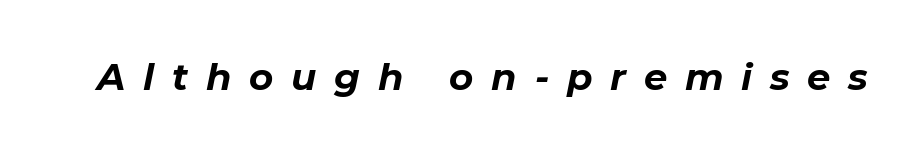
Q: Is the text bold? A: Yes.
Q: Is the text italic (slanted)? A: Yes, it leans right by about 11 degrees.
Q: Is the text underlined? A: No.
Q: Is the spacing between letters normal or unusually wide? A: Unusually wide.
Q: Width (condensed, normal, or wide)? A: Normal.
Q: Stroke contrast? A: Low.
Q: x-height? A: Medium.
Q: Monospaced? A: No.
